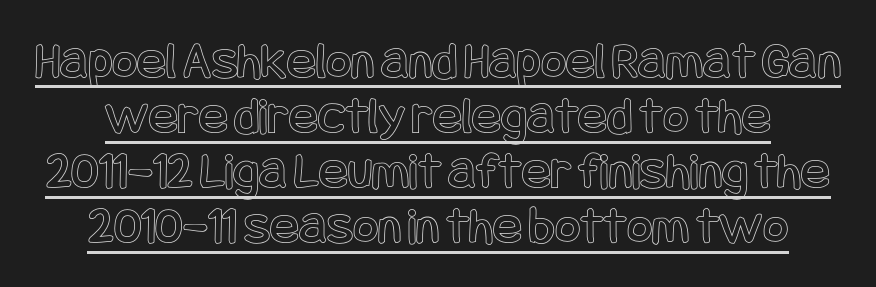
These characters rest on top of a visible drawn line. Leading is clearly below the norm, producing a dense column. These lines were composed using upright roman letters. What stands out about the letter spacing? Nothing — it is the standard amount.
